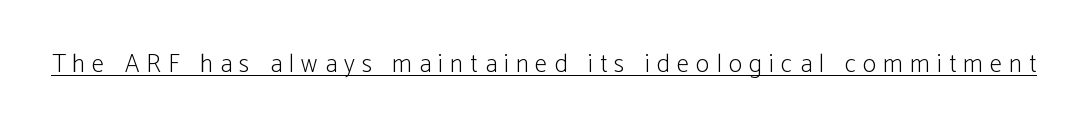
The image shows 25 px text type, upright; set unusually wide letter spacing (+0.29 em), underlined.
